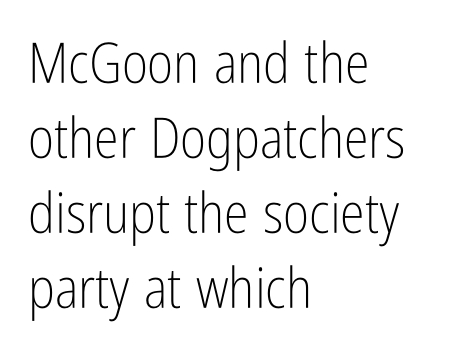
The image shows 56 px light, condensed sans-serif type, upright; set left-aligned, normal line spacing (1.34x), normal letter spacing, not underlined; low stroke contrast and a medium x-height.
